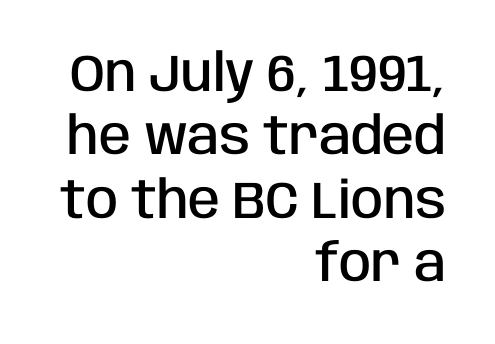
The image shows 52 px semibold, condensed sans-serif type, upright; set right-aligned, line spacing 1.22x, normal letter spacing, not underlined; low stroke contrast and a large x-height.
